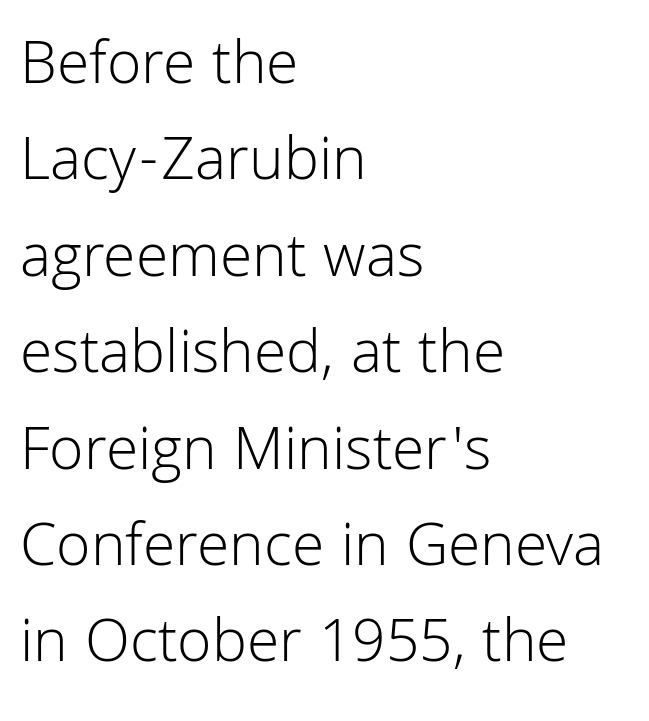
Q: Is the text bold? A: No.
Q: Is the text italic (slanted)? A: No, it is upright.
Q: Is the typeface a serif or a sans-serif typeface? A: Sans-serif.
Q: Is the text underlined? A: No.
Q: How is the paragraph aligned? A: Left-aligned.
Q: Is the spacing between letters normal or unusually wide? A: Normal.
Q: Is the spacing between lines tight, normal or loose? A: Normal.
Q: Width (condensed, normal, or wide)? A: Normal.
Q: Stroke contrast? A: Low.
Q: x-height? A: Medium.
Q: Monospaced? A: No.
